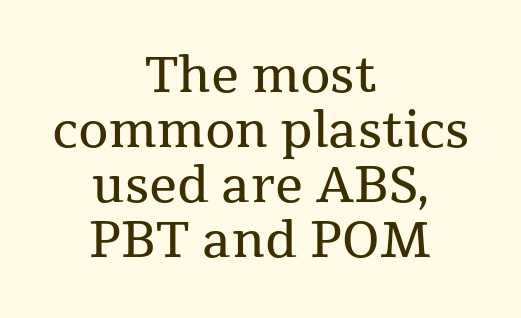
{"serif": "yes", "italic": "no", "bold": "no", "weight": "regular", "width": "normal", "stroke_contrast": "medium", "x_height": "medium", "monospaced": "no", "underline": "no", "align": "center", "line_spacing": "tight", "line_spacing_ratio": 1.12, "letter_spacing": "normal", "letter_spacing_em": 0.0, "glyph_px": 49}
